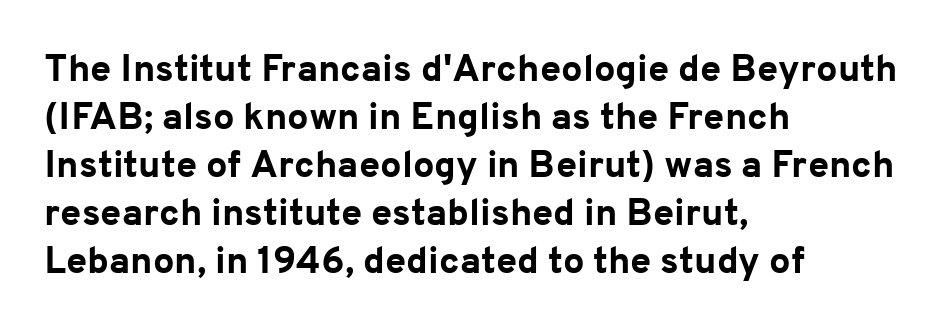
The space beneath each line is pristine and unruled. The passage shown is emphatically bold. Nope, not italic — everything's standing straight. The passage shown has conventional tracking throughout.
